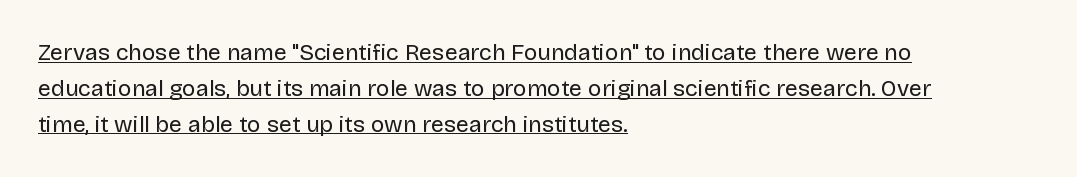
The face used here appears with an underline applied. The passage shown stacks its lines at a standard gap. Posture: upright roman. Stroke thickness stays within the range of a standard reading face or lighter. This sample uses plain, unmodified letter spacing.
